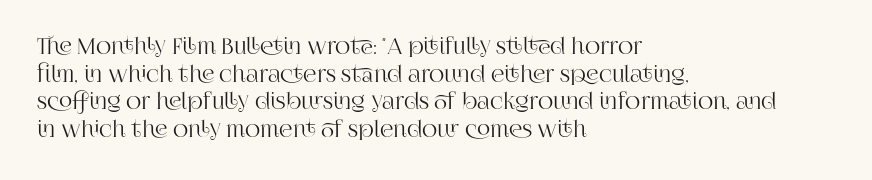
Every character sits straight up, as roman type does. Decoration check: the copy has no underline. A normal amount of white space separates one row of letters from the next. The passage shown has conventional tracking throughout.
